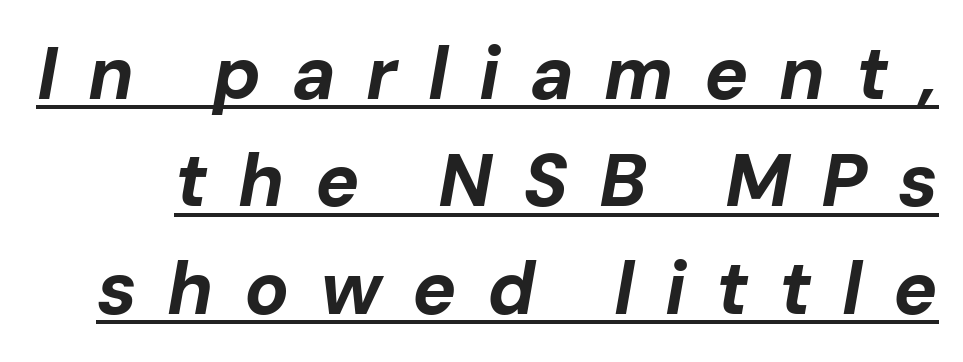
The image shows 74 px bold type, italic (leaning right); set normal line spacing (1.45x), unusually wide letter spacing (+0.41 em), underlined; low stroke contrast and a medium x-height.
